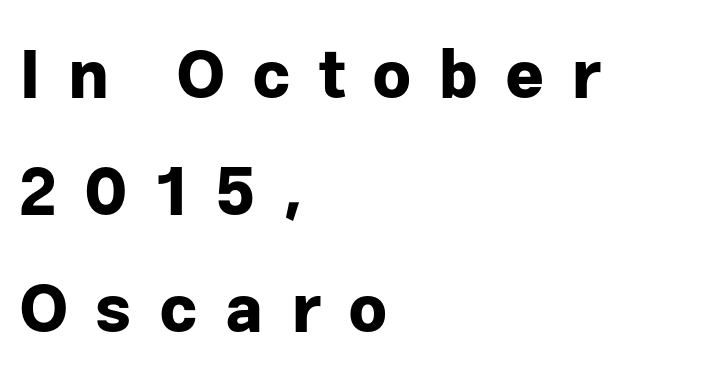
Q: Is the text bold? A: Yes.
Q: Is the text italic (slanted)? A: No, it is upright.
Q: Is the typeface a serif or a sans-serif typeface? A: Sans-serif.
Q: Is the text underlined? A: No.
Q: How is the paragraph aligned? A: Left-aligned.
Q: Is the spacing between letters normal or unusually wide? A: Unusually wide.
Q: Width (condensed, normal, or wide)? A: Normal.
Q: Stroke contrast? A: Low.
Q: x-height? A: Medium.
Q: Monospaced? A: No.
